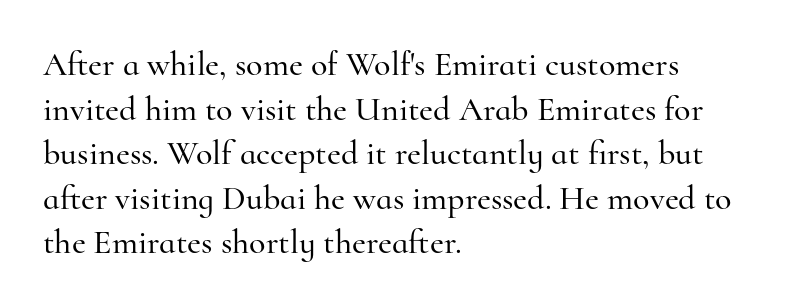
Q: Is the text italic (slanted)? A: No, it is upright.
Q: Is the typeface a serif or a sans-serif typeface? A: Serif.
Q: Is the text underlined? A: No.
Q: How is the paragraph aligned? A: Left-aligned.
Q: Is the spacing between letters normal or unusually wide? A: Normal.
Q: Is the spacing between lines tight, normal or loose? A: Normal.
Q: Width (condensed, normal, or wide)? A: Normal.
Q: Stroke contrast? A: High.
Q: x-height? A: Small.
Q: Monospaced? A: No.
